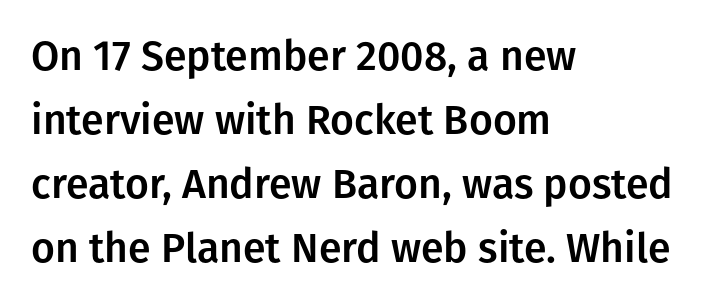
Q: Is the text italic (slanted)? A: No, it is upright.
Q: Is the typeface a serif or a sans-serif typeface? A: Sans-serif.
Q: Is the text underlined? A: No.
Q: How is the paragraph aligned? A: Left-aligned.
Q: Is the spacing between letters normal or unusually wide? A: Normal.
Q: Is the spacing between lines tight, normal or loose? A: Normal.
Q: Width (condensed, normal, or wide)? A: Normal.
Q: Stroke contrast? A: Low.
Q: x-height? A: Medium.
Q: Monospaced? A: No.
